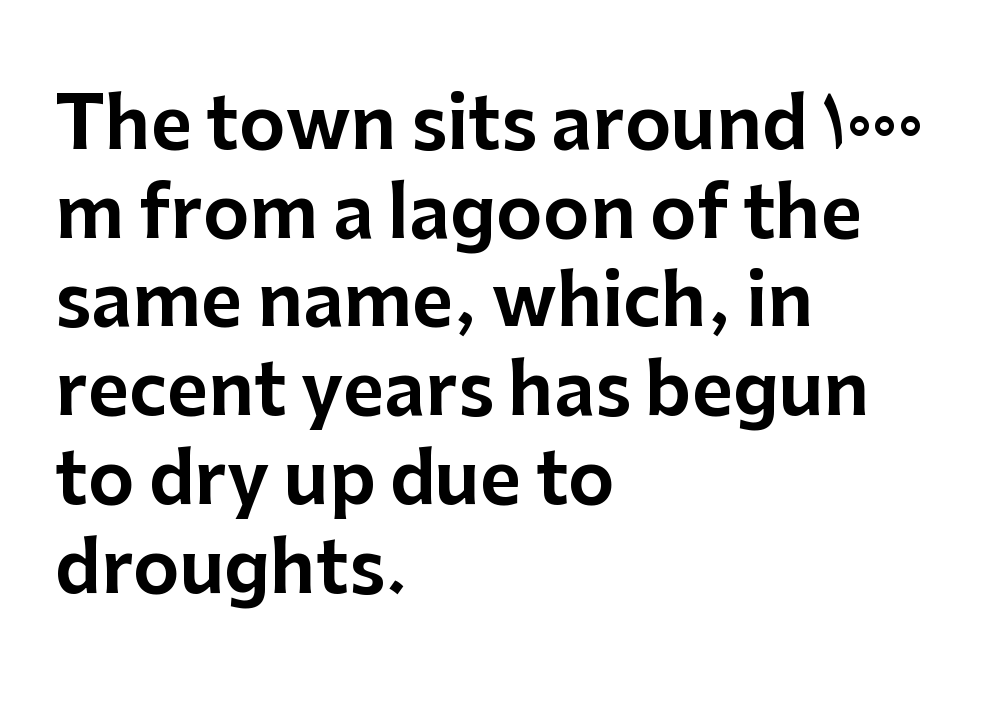
Q: Is the text italic (slanted)? A: No, it is upright.
Q: Is the typeface a serif or a sans-serif typeface? A: Sans-serif.
Q: Is the text underlined? A: No.
Q: How is the paragraph aligned? A: Left-aligned.
Q: Is the spacing between letters normal or unusually wide? A: Normal.
Q: Is the spacing between lines tight, normal or loose? A: Normal.
Q: Width (condensed, normal, or wide)? A: Normal.
Q: Stroke contrast? A: Low.
Q: x-height? A: Medium.
Q: Monospaced? A: No.
